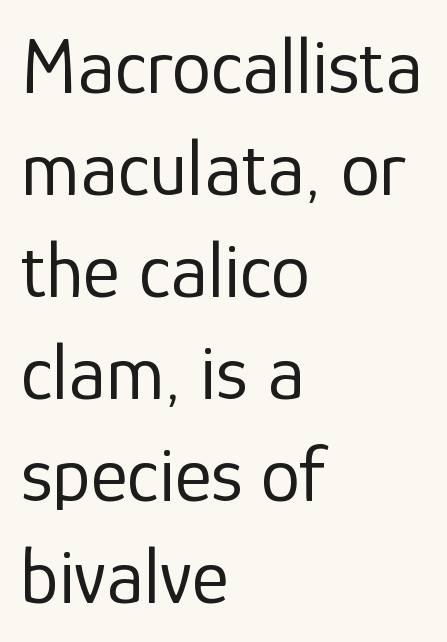
Q: Is the text bold? A: No.
Q: Is the text italic (slanted)? A: No, it is upright.
Q: Is the typeface a serif or a sans-serif typeface? A: Sans-serif.
Q: Is the text underlined? A: No.
Q: How is the paragraph aligned? A: Left-aligned.
Q: Is the spacing between letters normal or unusually wide? A: Normal.
Q: Is the spacing between lines tight, normal or loose? A: Normal.
Q: Width (condensed, normal, or wide)? A: Normal.
Q: Stroke contrast? A: Low.
Q: x-height? A: Medium.
Q: Monospaced? A: No.
